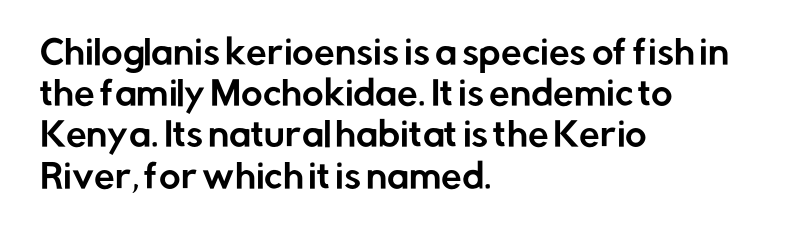
The image shows 33 px sans-serif type, upright; set left-aligned, normal line spacing (1.25x), normal letter spacing, not underlined; low stroke contrast and a medium x-height.
